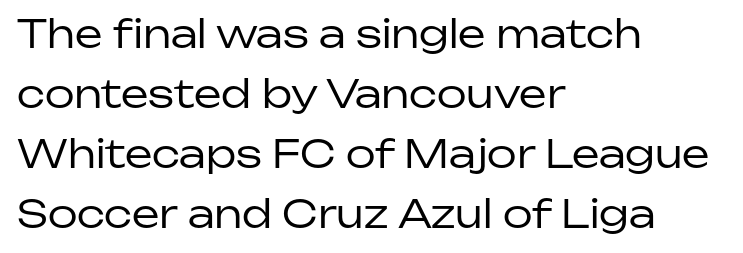
Compared with a typical body face, this is equally light or lighter still. Bare-footed words on every line. Note the varied advance widths — an 'i' is clearly narrower than an 'm'. In terms of leading, this rendering sits right in the middle.
